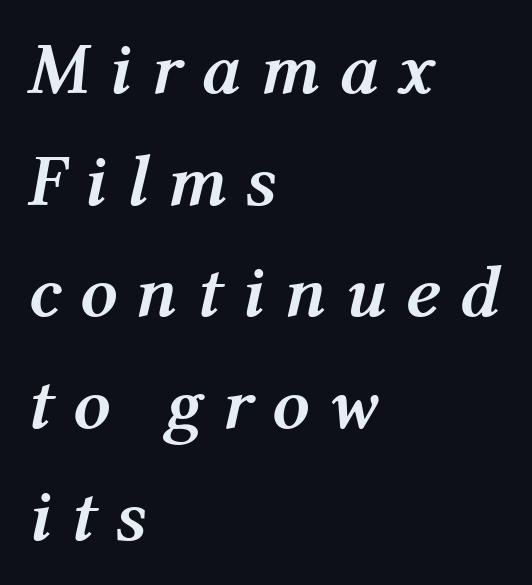
Q: Is the text bold? A: Yes.
Q: Is the text italic (slanted)? A: Yes, it leans right by about 12 degrees.
Q: Is the text underlined? A: No.
Q: How is the paragraph aligned? A: Left-aligned.
Q: Is the spacing between letters normal or unusually wide? A: Unusually wide.
Q: Is the spacing between lines tight, normal or loose? A: Normal.
Q: Width (condensed, normal, or wide)? A: Normal.
Q: Stroke contrast? A: Medium.
Q: x-height? A: Medium.
Q: Monospaced? A: No.
